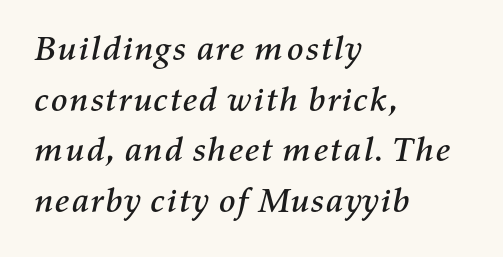
Q: Is the text italic (slanted)? A: Yes, it leans right by about 11 degrees.
Q: Is the text underlined? A: No.
Q: How is the paragraph aligned? A: Left-aligned.
Q: Is the spacing between letters normal or unusually wide? A: Normal.
Q: Is the spacing between lines tight, normal or loose? A: Normal.
Q: Width (condensed, normal, or wide)? A: Normal.
Q: Stroke contrast? A: Medium.
Q: x-height? A: Medium.
Q: Monospaced? A: No.
